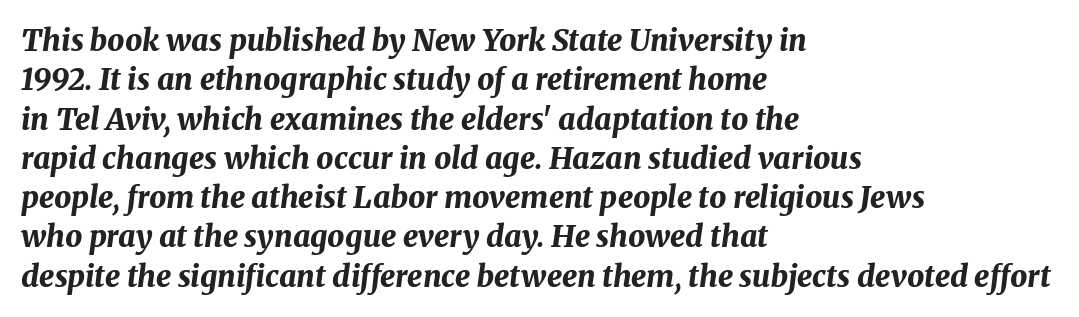
Quick note: underline off. The block of text has a typical density, with ordinary space between rows. Does extra space separate the letters? No, they use regular spacing. Left-aligned paragraph, ragged on the right. Strong, thick strokes mark this as bold type.
